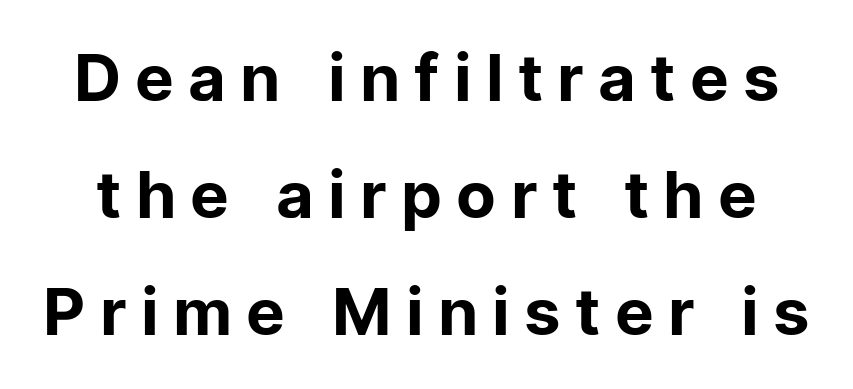
The type family on display is of the sans-serif kind. Italic: no, the glyphs are upright roman. Letter spacing: wide. Spacing verdict: proportional, widths tailored to each character. Counters stay open thanks to moderate or lighter strokes. The baseline area is clear.
